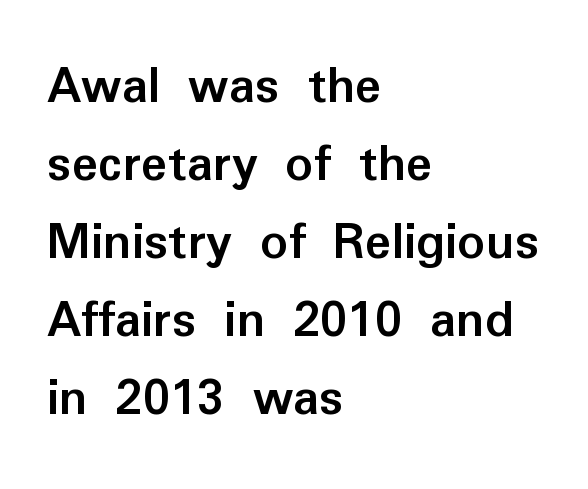
Q: Is the text bold? A: Yes.
Q: Is the text italic (slanted)? A: No, it is upright.
Q: Is the typeface a serif or a sans-serif typeface? A: Sans-serif.
Q: Is the text underlined? A: No.
Q: How is the paragraph aligned? A: Left-aligned.
Q: Is the spacing between letters normal or unusually wide? A: Normal.
Q: Is the spacing between lines tight, normal or loose? A: Normal.
Q: Width (condensed, normal, or wide)? A: Normal.
Q: Stroke contrast? A: Low.
Q: x-height? A: Medium.
Q: Monospaced? A: No.
